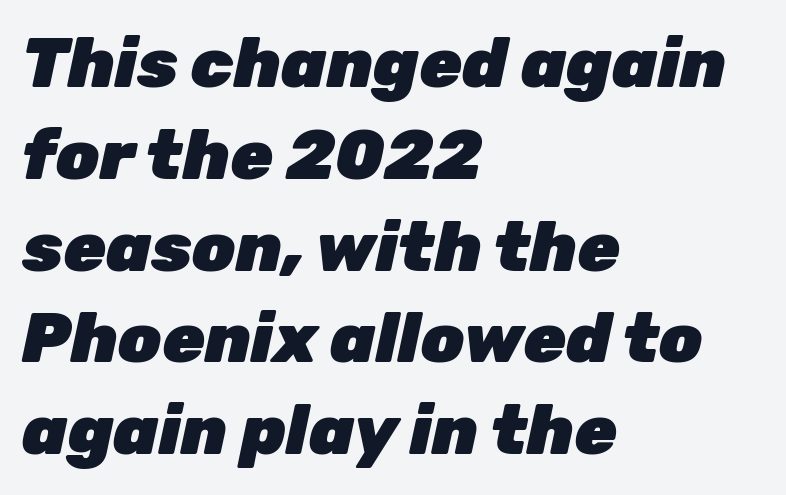
The image shows 69 px heavy type, italic (leaning right); set left-aligned, normal line spacing (1.33x), normal letter spacing, not underlined; low stroke contrast and a medium x-height.
